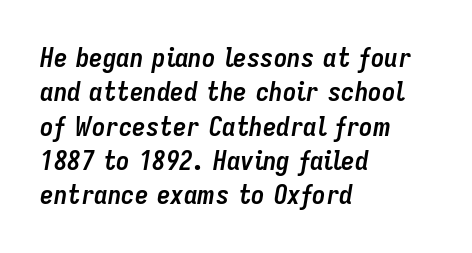
The image shows 27 px bold type, italic (leaning right); set left-aligned, normal line spacing (1.27x), normal letter spacing, not underlined.
